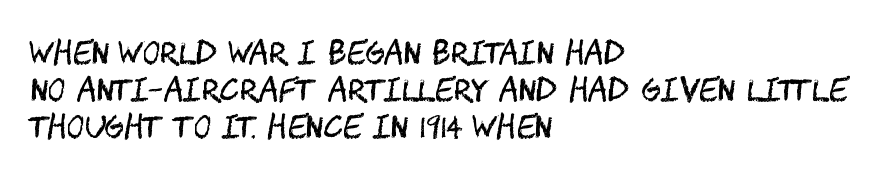
{"serif": "no", "italic": "no", "bold": "no", "weight": "regular", "width": "condensed", "stroke_contrast": "medium", "x_height": "large", "underline": "no", "align": "left", "line_spacing_ratio": 1.23, "letter_spacing": "normal", "letter_spacing_em": 0.0, "glyph_px": 30}
